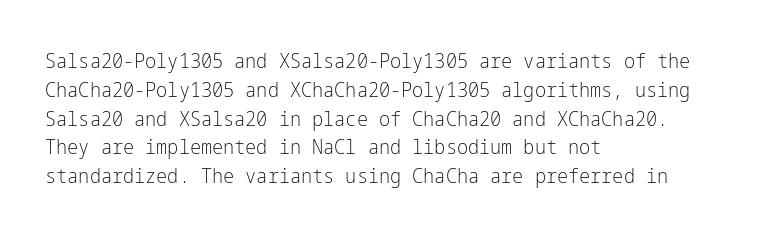
Q: Is the text bold? A: No.
Q: Is the text italic (slanted)? A: No, it is upright.
Q: Is the text underlined? A: No.
Q: How is the paragraph aligned? A: Left-aligned.
Q: Is the spacing between letters normal or unusually wide? A: Normal.
Q: Is the spacing between lines tight, normal or loose? A: Normal.
